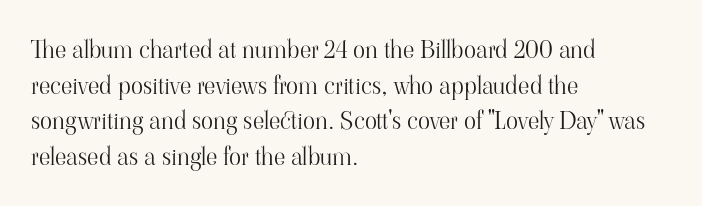
No word sits above an underline. These lines stack with their left ends in a neat column. The line-height multiplier appears to be the usual default. Ordinary non-slanted type is in use. Students, note that the glyphs here touch the page at normal intervals.
